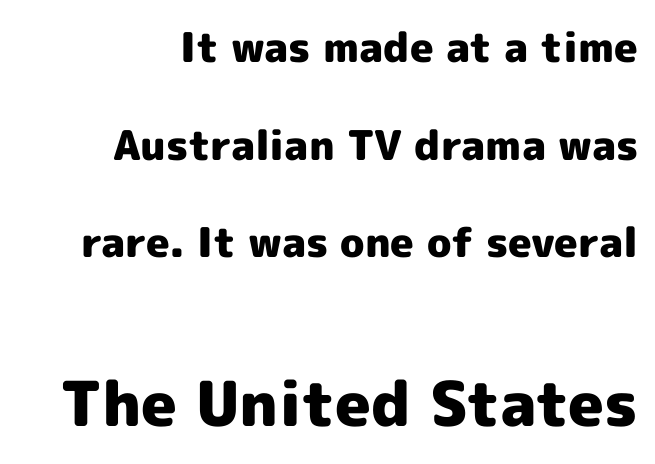
{"serif": "no", "italic": "no", "bold": "yes", "weight": "heavy", "width": "normal", "x_height": "medium", "monospaced": "no", "underline": "no", "align": "right", "line_spacing": "loose", "line_spacing_ratio": 2.38, "letter_spacing": "normal", "letter_spacing_em": 0.0, "larger_block": "second", "size_ratio": 1.51, "glyph_px": 62}
